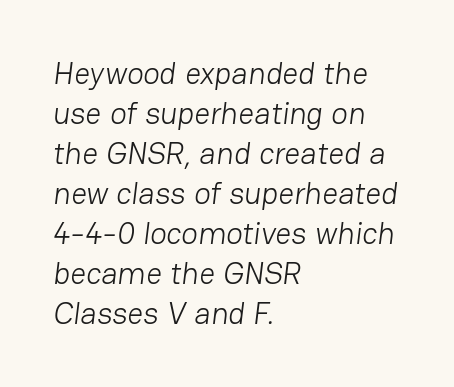
The image shows 31 px light sans-serif type; set left-aligned, normal line spacing (1.29x), normal letter spacing, not underlined; low stroke contrast and a medium x-height.
